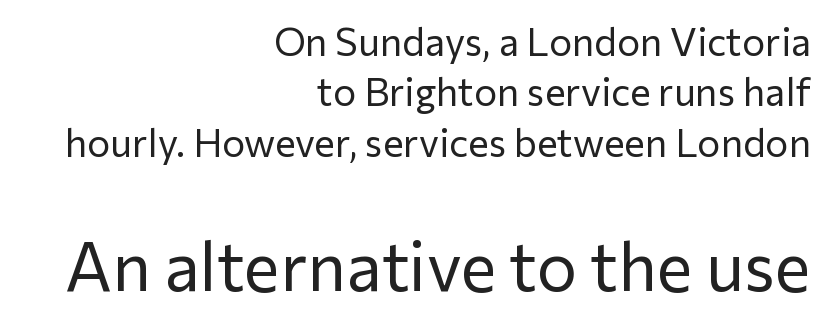
Q: Is the text bold? A: No.
Q: Is the text italic (slanted)? A: No, it is upright.
Q: Is the typeface a serif or a sans-serif typeface? A: Sans-serif.
Q: Is the text underlined? A: No.
Q: How is the paragraph aligned? A: Right-aligned.
Q: Is the spacing between letters normal or unusually wide? A: Normal.
Q: Is the spacing between lines tight, normal or loose? A: Normal.
Q: Which block of text is set in a larger size, the first (top) or the second (bottom)? A: The second (bottom) one.
Q: Width (condensed, normal, or wide)? A: Normal.
Q: Stroke contrast? A: Low.
Q: x-height? A: Medium.
Q: Monospaced? A: No.
